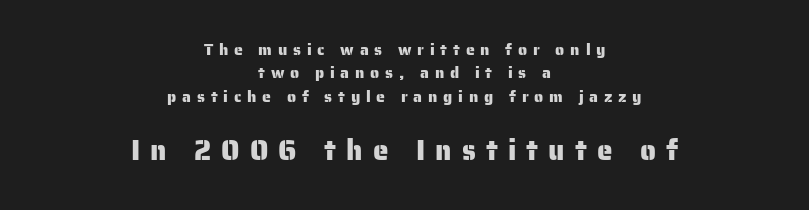
The image shows 28 px sans-serif type, upright; set centered, normal line spacing (1.46x), unusually wide letter spacing (+0.36 em), not underlined; the second (bottom) block is 1.75x larger; low stroke contrast and a medium x-height.
